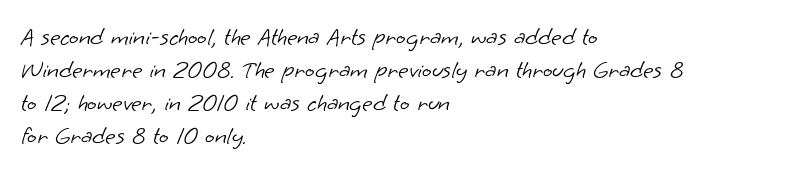
Quick note: underline off. This sample keeps an unexceptional amount of space between lines. Vertical stems look standard width or narrower in stroke. Letter spacing: default.
